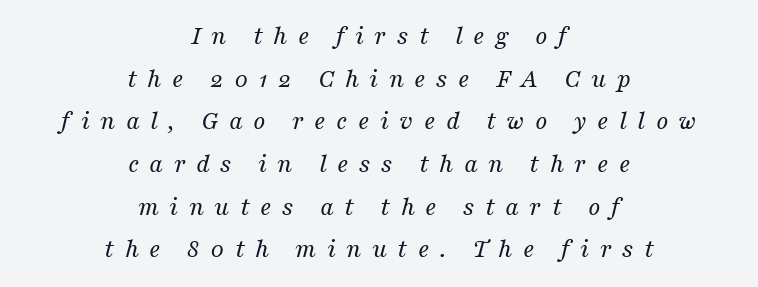
The image shows 27 px text type, italic (leaning right); set centered, normal line spacing (1.58x), unusually wide letter spacing (+0.38 em), not underlined.
